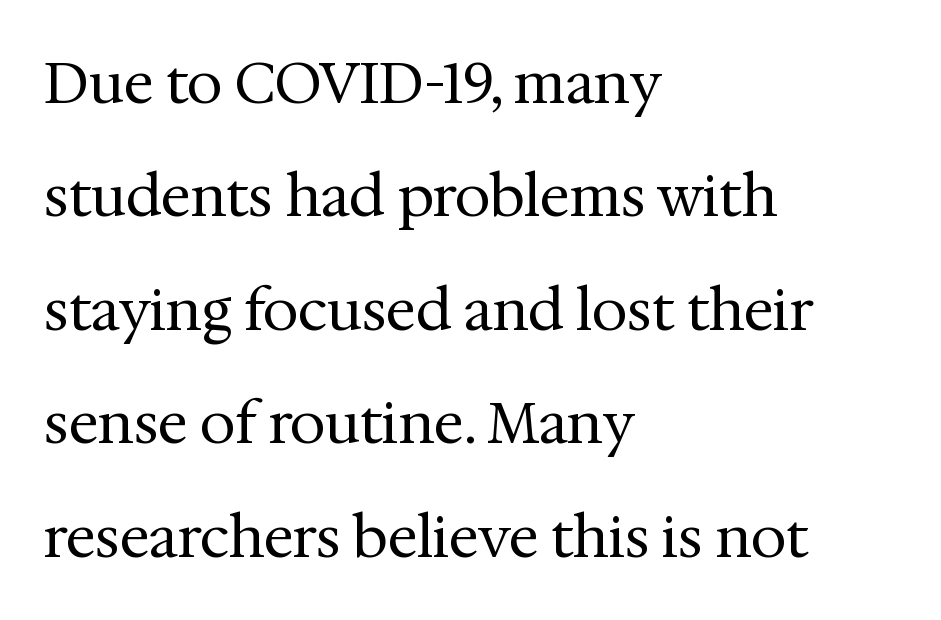
{"serif": "yes", "italic": "no", "bold": "no", "weight": "regular", "width": "normal", "stroke_contrast": "medium", "x_height": "medium", "monospaced": "no", "underline": "no", "align": "left", "line_spacing": "loose", "line_spacing_ratio": 1.99, "letter_spacing": "normal", "letter_spacing_em": 0.0, "glyph_px": 57}
